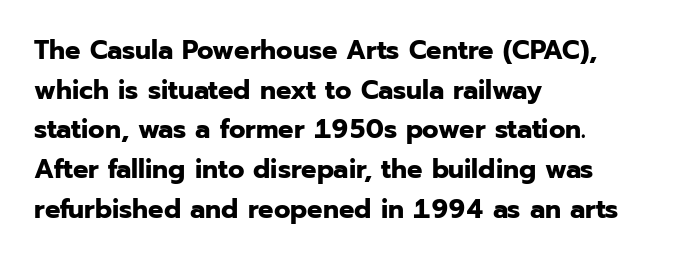
The image shows 27 px bold type, upright; set left-aligned, normal line spacing (1.47x), normal letter spacing, not underlined.
